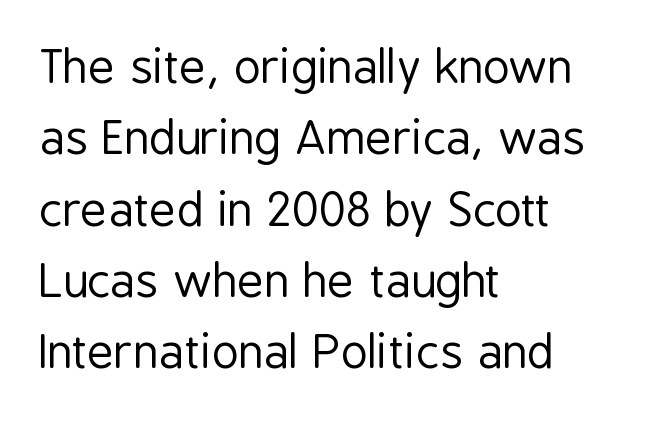
The image shows 46 px regular-weight, condensed sans-serif type, upright; set left-aligned, normal line spacing (1.55x), normal letter spacing, not underlined; low stroke contrast and a medium x-height.
